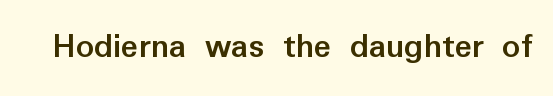
Q: Is the text bold? A: Yes.
Q: Is the text italic (slanted)? A: No, it is upright.
Q: Is the typeface a serif or a sans-serif typeface? A: Sans-serif.
Q: Is the text underlined? A: No.
Q: Is the spacing between letters normal or unusually wide? A: Normal.
Q: Width (condensed, normal, or wide)? A: Normal.
Q: Stroke contrast? A: Low.
Q: x-height? A: Medium.
Q: Monospaced? A: No.
